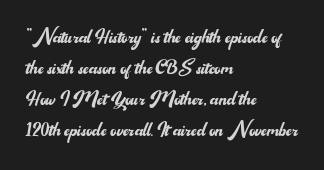
The image shows 24 px text type; set left-aligned, normal line spacing (1.29x), normal letter spacing, not underlined.
